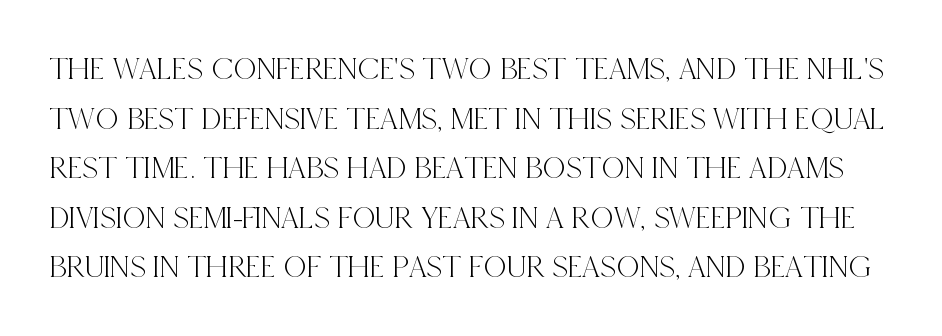
Q: Is the text italic (slanted)? A: No, it is upright.
Q: Is the typeface a serif or a sans-serif typeface? A: Serif.
Q: Is the text underlined? A: No.
Q: Is the spacing between letters normal or unusually wide? A: Normal.
Q: Is the spacing between lines tight, normal or loose? A: Normal.
Q: Width (condensed, normal, or wide)? A: Condensed.
Q: x-height? A: Large.
Q: Monospaced? A: No.
